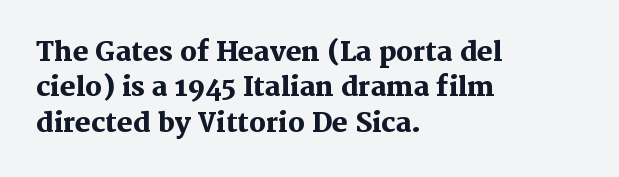
The image shows 26 px bold type, upright; set left-aligned, normal line spacing (1.36x), normal letter spacing, not underlined.
